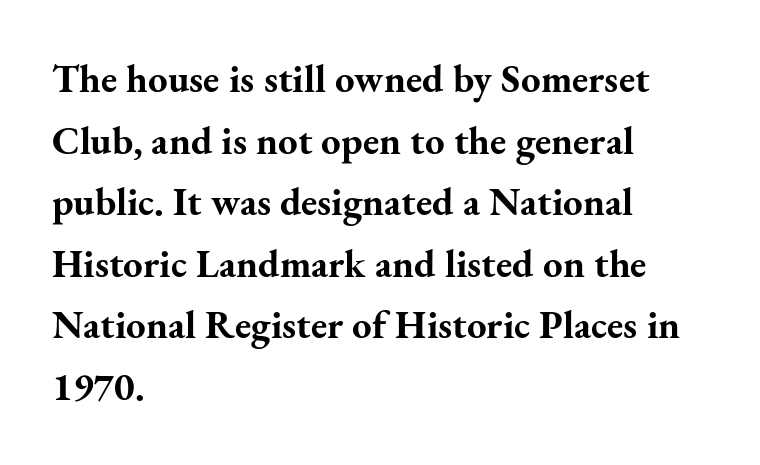
Students, note that the glyphs here touch the page at normal intervals. Character widths vary here, with narrow letters taking less room than wide ones. The zone under the glyphs is completely vacant. A typesetter would call this leading conventional body-copy spacing. Ascenders rise straight up at ninety degrees. The rendering anchors every line to the left-hand side.
